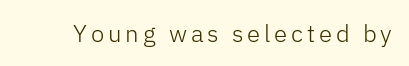
Q: Is the text bold? A: No.
Q: Is the text italic (slanted)? A: No, it is upright.
Q: Is the text underlined? A: No.
